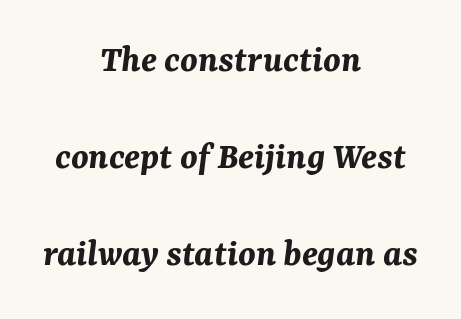
The letters are bold, with thick, heavy strokes. Summary of vertical rhythm: relaxed, with wide interline spacing. Standard letterfit; no display-style spreading of the glyphs. Line starts and ends both wander, symmetrically. Character widths vary here, with narrow letters taking less room than wide ones. There's an unmistakable incline to the writing here.
